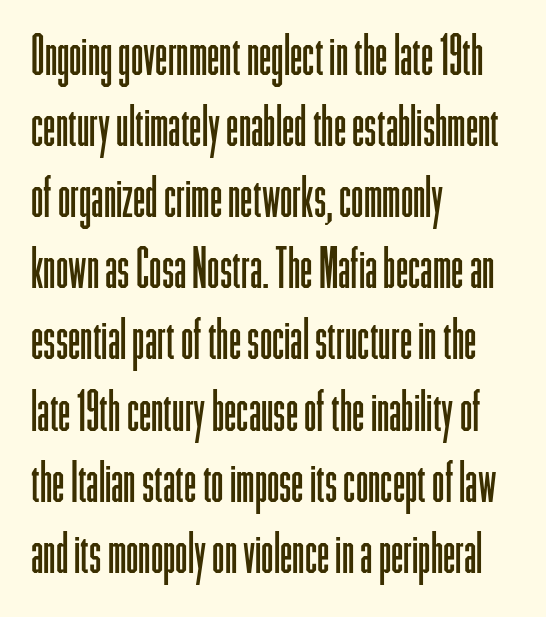
Q: Is the text bold? A: No.
Q: Is the text italic (slanted)? A: No, it is upright.
Q: Is the typeface a serif or a sans-serif typeface? A: Sans-serif.
Q: Is the text underlined? A: No.
Q: How is the paragraph aligned? A: Left-aligned.
Q: Is the spacing between letters normal or unusually wide? A: Normal.
Q: Is the spacing between lines tight, normal or loose? A: Normal.
Q: Width (condensed, normal, or wide)? A: Condensed.
Q: Stroke contrast? A: Low.
Q: x-height? A: Medium.
Q: Monospaced? A: No.
